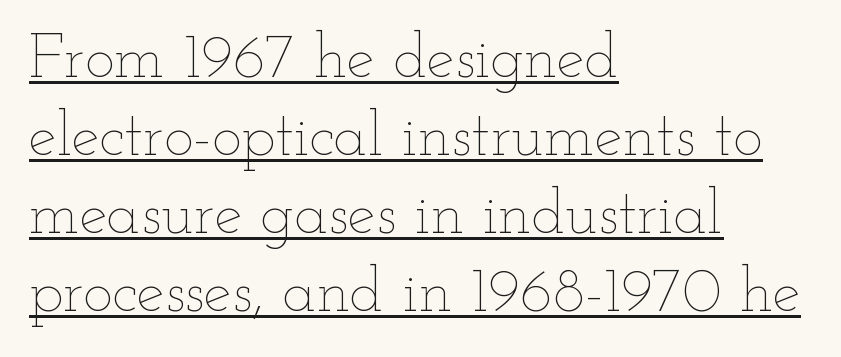
Q: Is the text bold? A: No.
Q: Is the text italic (slanted)? A: No, it is upright.
Q: Is the text underlined? A: Yes.
Q: How is the paragraph aligned? A: Left-aligned.
Q: Is the spacing between letters normal or unusually wide? A: Normal.
Q: Width (condensed, normal, or wide)? A: Wide.
Q: Stroke contrast? A: Low.
Q: x-height? A: Small.
Q: Monospaced? A: No.
